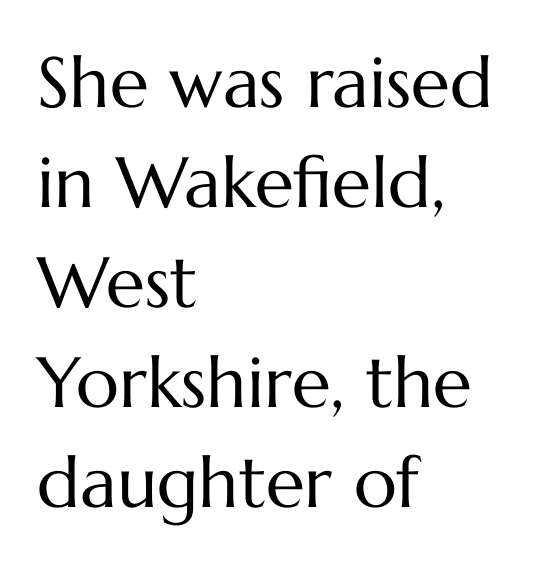
{"italic": "no", "bold": "no", "weight": "regular", "width": "normal", "stroke_contrast": "medium", "x_height": "medium", "monospaced": "no", "underline": "no", "align": "left", "line_spacing": "normal", "line_spacing_ratio": 1.41, "letter_spacing": "normal", "letter_spacing_em": 0.0, "glyph_px": 71}
